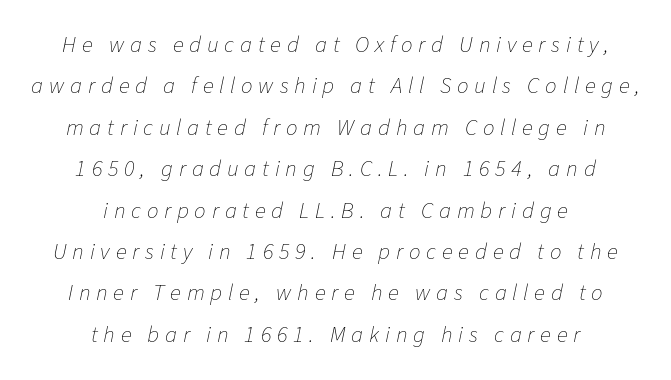
This sample uses expanded letter spacing, leaving extra air between glyphs. Posture: slanted. Bold? No — there's no thickening of the strokes. Neither beginnings nor endings align; midpoints do.
